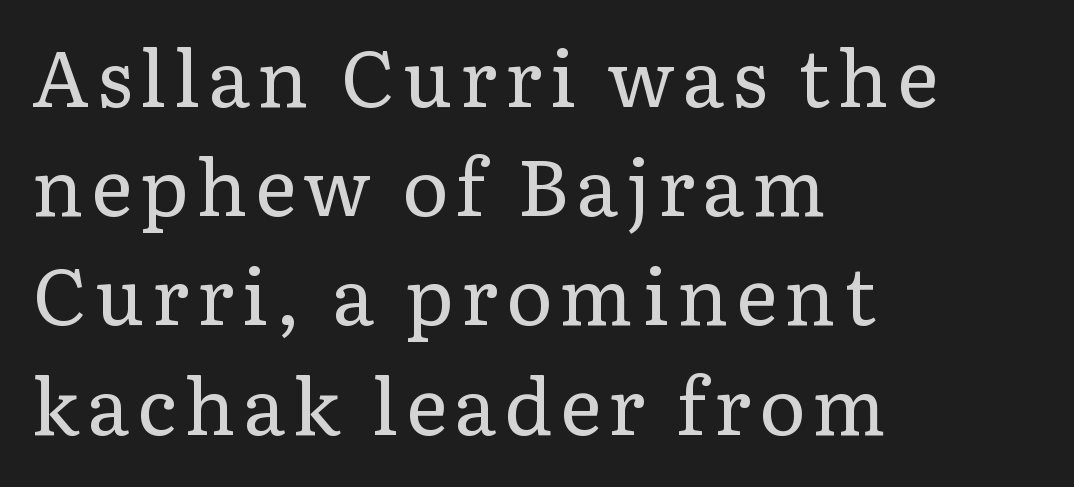
Q: Is the text bold? A: No.
Q: Is the text italic (slanted)? A: No, it is upright.
Q: Is the typeface a serif or a sans-serif typeface? A: Serif.
Q: Is the text underlined? A: No.
Q: How is the paragraph aligned? A: Left-aligned.
Q: Is the spacing between lines tight, normal or loose? A: Normal.
Q: Width (condensed, normal, or wide)? A: Normal.
Q: Stroke contrast? A: Low.
Q: x-height? A: Medium.
Q: Monospaced? A: No.
